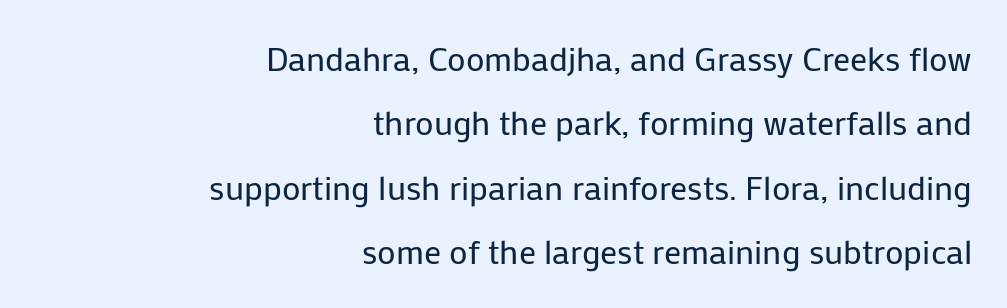
{"serif": "no", "italic": "no", "bold": "no", "weight": "regular", "width": "normal", "stroke_contrast": "low", "x_height": "medium", "monospaced": "no", "underline": "no", "align": "right", "line_spacing_ratio": 1.89, "letter_spacing": "normal", "letter_spacing_em": 0.0, "glyph_px": 34}
